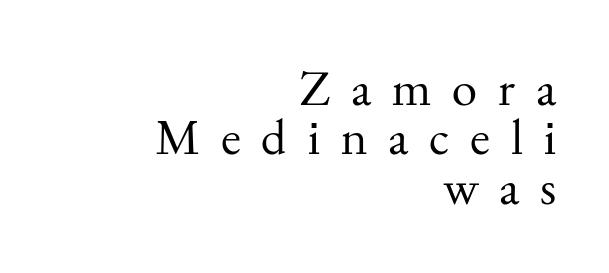
Q: Is the text bold? A: No.
Q: Is the text italic (slanted)? A: No, it is upright.
Q: Is the typeface a serif or a sans-serif typeface? A: Serif.
Q: Is the text underlined? A: No.
Q: How is the paragraph aligned? A: Right-aligned.
Q: Is the spacing between letters normal or unusually wide? A: Unusually wide.
Q: Is the spacing between lines tight, normal or loose? A: Tight.
Q: Width (condensed, normal, or wide)? A: Normal.
Q: Stroke contrast? A: Medium.
Q: x-height? A: Small.
Q: Monospaced? A: No.
